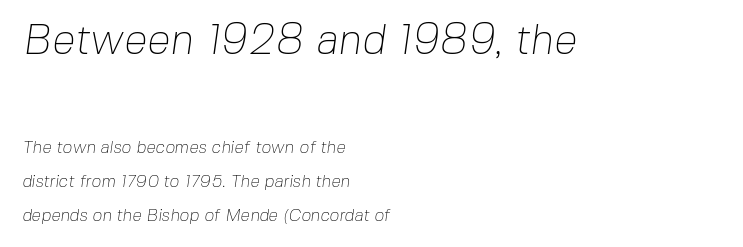
Q: Is the text bold? A: No.
Q: Is the typeface a serif or a sans-serif typeface? A: Sans-serif.
Q: Is the text underlined? A: No.
Q: How is the paragraph aligned? A: Left-aligned.
Q: Is the spacing between letters normal or unusually wide? A: Normal.
Q: Is the spacing between lines tight, normal or loose? A: Loose.
Q: Which block of text is set in a larger size, the first (top) or the second (bottom)? A: The first (top) one.
Q: Width (condensed, normal, or wide)? A: Normal.
Q: Stroke contrast? A: Low.
Q: x-height? A: Medium.
Q: Monospaced? A: No.
